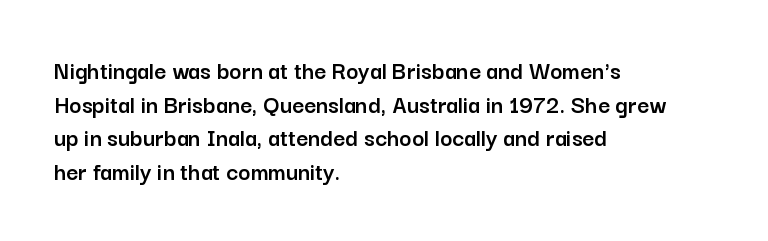
The zone under the glyphs is completely vacant. Line starts are locked; line ends wander. Look at the tracking — it's just the regular setting, nothing added. Horizontal bands of white between lines are of average thickness.
